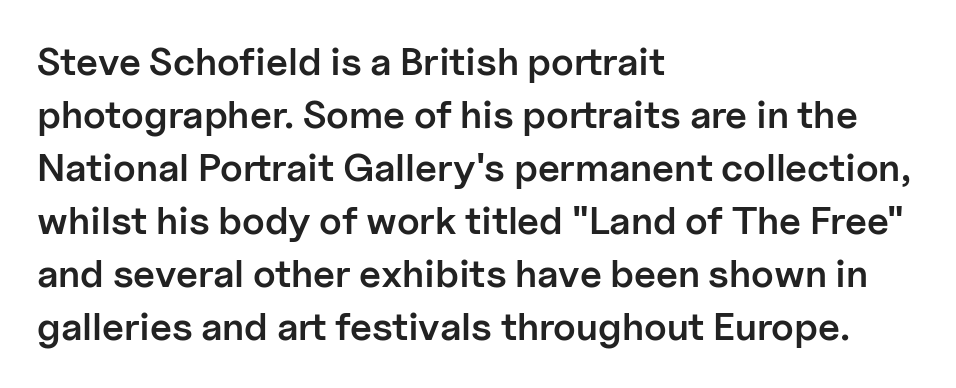
{"serif": "no", "italic": "no", "bold": "semi", "weight": "semibold", "width": "normal", "stroke_contrast": "low", "x_height": "medium", "monospaced": "no", "underline": "no", "align": "left", "line_spacing": "normal", "line_spacing_ratio": 1.36, "letter_spacing": "normal", "letter_spacing_em": 0.0, "glyph_px": 39}
